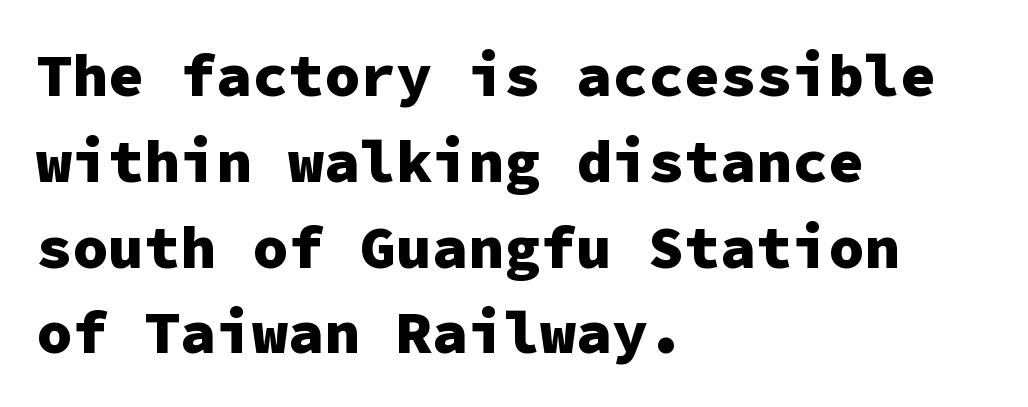
Ordinary non-slanted type is in use. Each letter, wide or thin by design, is forced into the same width here. Reading down the column, the eye jumps a familiar distance to each next line. Inter-character spacing is left at the font's built-in metrics.
